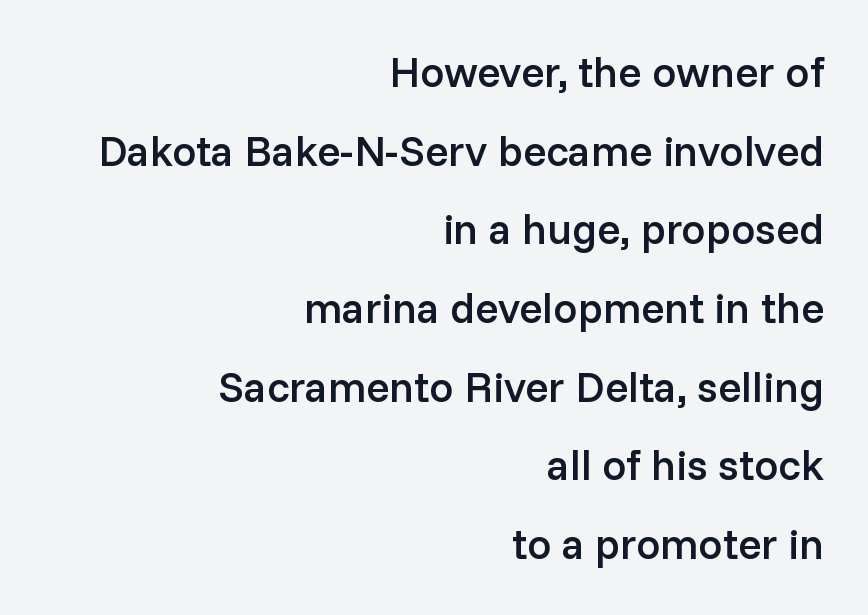
Unlike a traditional serif, this face leaves its strokes unadorned. Only glyphs here, with clear space below each row. Does extra space separate the letters? No, they use regular spacing. This is the in-between weight designers call semibold or demi. All the whitespace from short lines collects on the left. The letters stand upright; this is a roman face.
